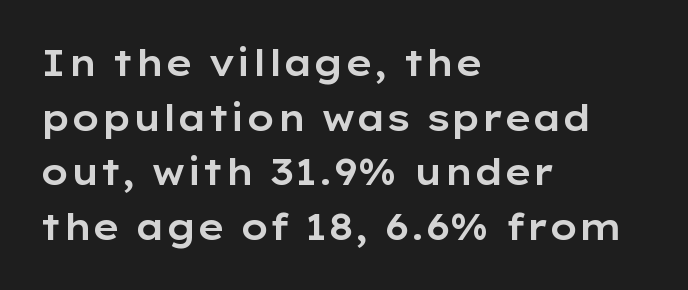
Does extra space separate the letters? No, they use regular spacing. Classification — sans serif. Every row of glyphs begins at an identical x-position on the left. Posture: upright roman. Summary of vertical rhythm: regular, with standard interline spacing. Think of a printed novel: that variable character pitch is what you see here.
